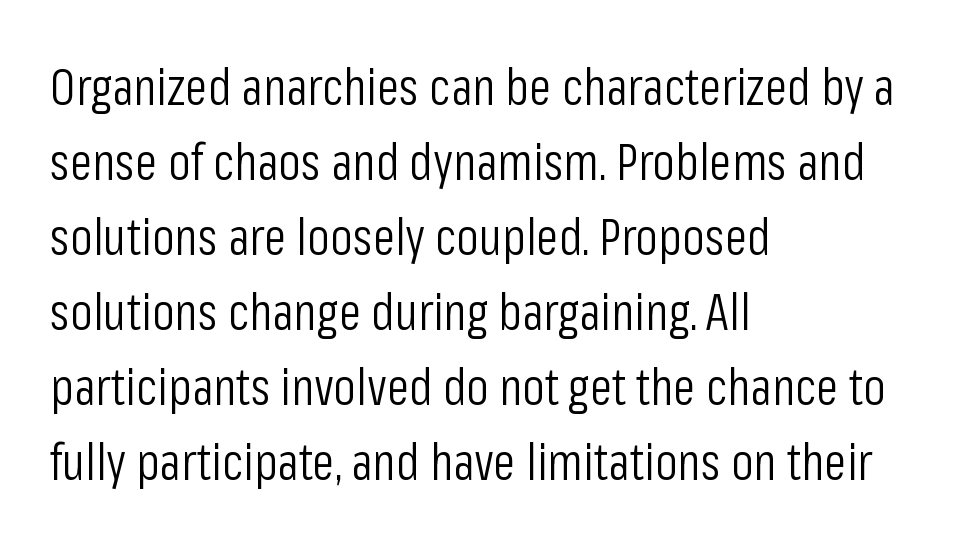
{"serif": "no", "italic": "no", "bold": "no", "weight": "light", "width": "condensed", "stroke_contrast": "low", "x_height": "medium", "monospaced": "no", "underline": "no", "align": "left", "line_spacing": "normal", "line_spacing_ratio": 1.47, "letter_spacing": "normal", "letter_spacing_em": 0.0, "glyph_px": 51}
